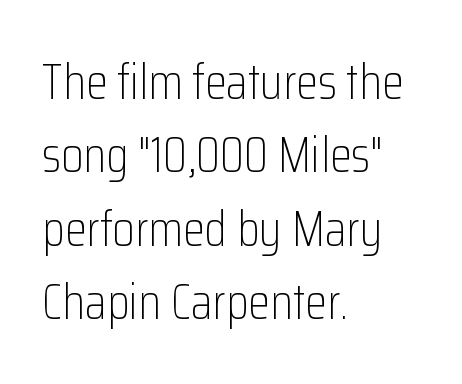
The space beneath each line is pristine and unruled. The text was rendered using a sans face with plain stroke endings. Visually the block forms a straight wall on the left and a jagged coastline on the right. Varying glyph widths throughout — classic text-font behaviour. The gaps between neighbouring characters are ordinary and unremarkable.
